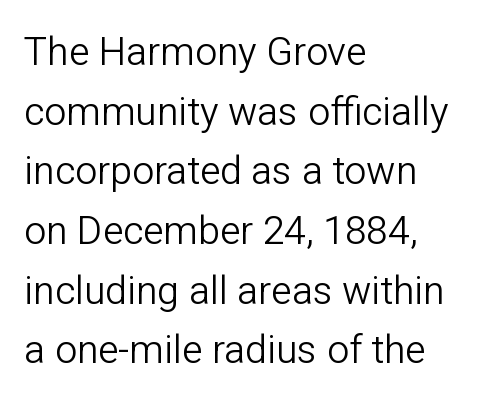
A normal amount of white space separates one row of letters from the next. Vertical strokes here are truly vertical. Plain, unruled lines of type. Check where the strokes stop: nothing finishes them off — pure sans.
